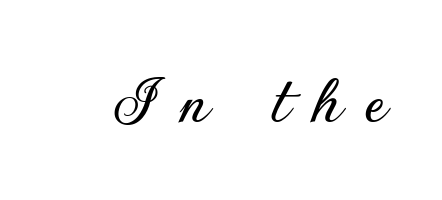
The image shows 75 px sans-serif type; set unusually wide letter spacing (+0.3 em), not underlined; low stroke contrast and a small x-height.
